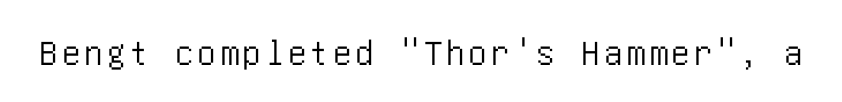
{"serif": "no", "italic": "no", "width": "condensed", "stroke_contrast": "low", "x_height": "large", "underline": "no", "glyph_px": 37}
